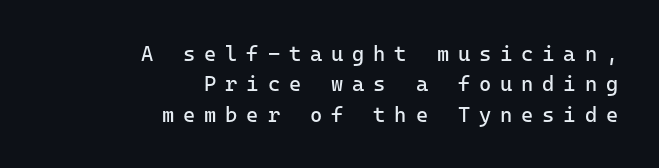
{"italic": "no", "bold": "no", "underline": "no", "align": "right", "line_spacing": "normal", "line_spacing_ratio": 1.45, "letter_spacing": "wide", "letter_spacing_em": 0.42, "glyph_px": 21}
